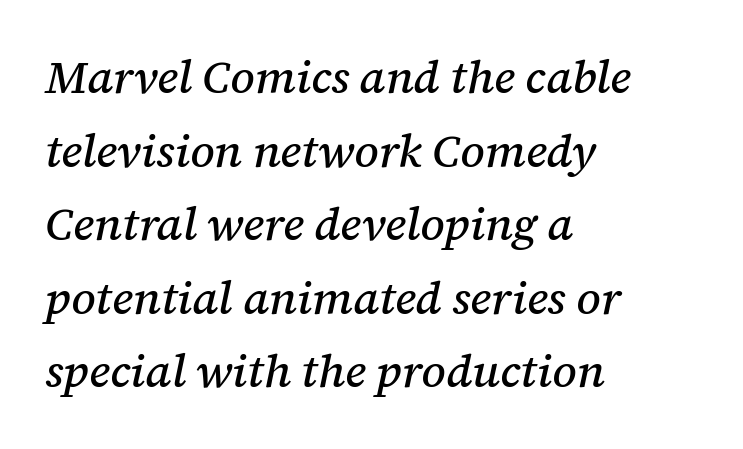
Q: Is the text italic (slanted)? A: Yes, it leans right by about 12 degrees.
Q: Is the typeface a serif or a sans-serif typeface? A: Serif.
Q: Is the text underlined? A: No.
Q: How is the paragraph aligned? A: Left-aligned.
Q: Is the spacing between letters normal or unusually wide? A: Normal.
Q: Is the spacing between lines tight, normal or loose? A: Normal.
Q: Width (condensed, normal, or wide)? A: Normal.
Q: Stroke contrast? A: Medium.
Q: x-height? A: Medium.
Q: Monospaced? A: No.
